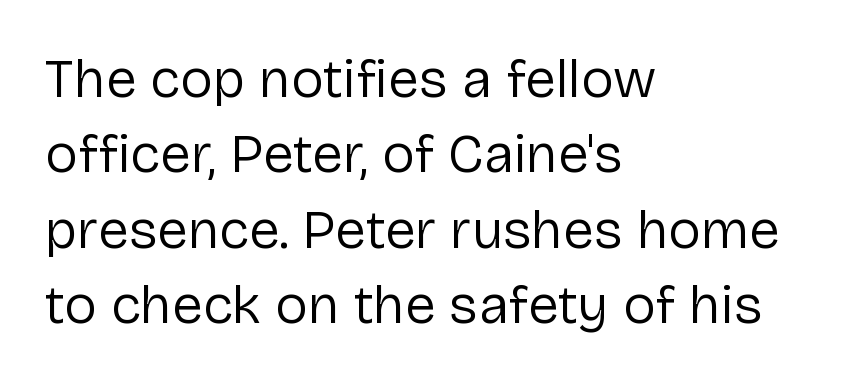
{"serif": "no", "italic": "no", "bold": "no", "weight": "regular", "width": "normal", "stroke_contrast": "low", "x_height": "medium", "monospaced": "no", "underline": "no", "align": "left", "line_spacing": "normal", "line_spacing_ratio": 1.37, "letter_spacing": "normal", "letter_spacing_em": 0.0, "glyph_px": 55}
